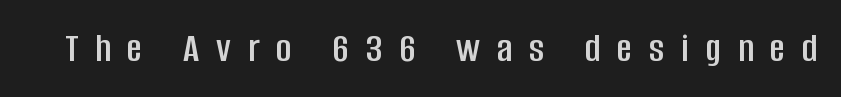
The image shows 42 px condensed sans-serif type, upright; set unusually wide letter spacing (+0.4 em), not underlined; low stroke contrast and a large x-height.
